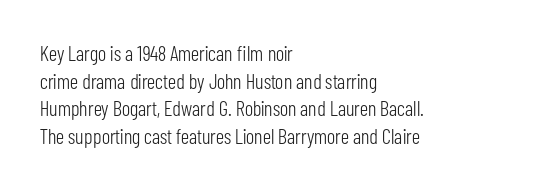
{"italic": "no", "bold": "no", "underline": "no", "align": "left", "line_spacing": "normal", "line_spacing_ratio": 1.32, "letter_spacing": "normal", "letter_spacing_em": 0.0, "glyph_px": 21}
